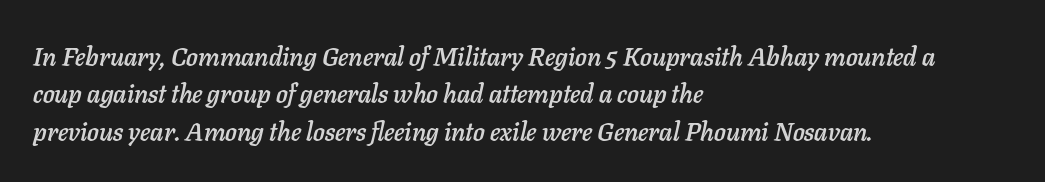
Q: Is the text italic (slanted)? A: Yes, it leans right by about 11 degrees.
Q: Is the text underlined? A: No.
Q: How is the paragraph aligned? A: Left-aligned.
Q: Is the spacing between letters normal or unusually wide? A: Normal.
Q: Is the spacing between lines tight, normal or loose? A: Normal.
